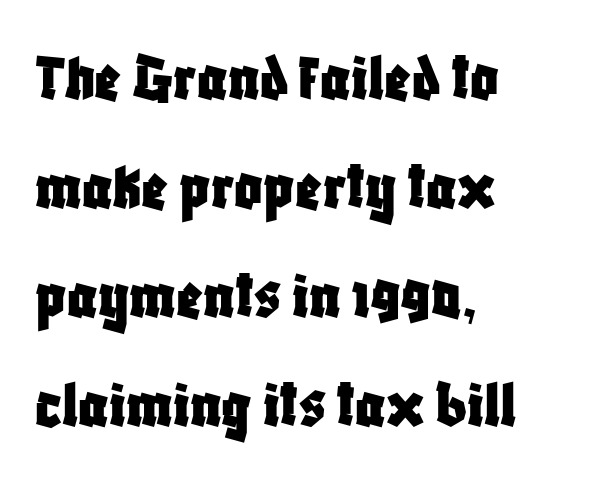
Q: Is the text italic (slanted)? A: No, it is upright.
Q: Is the typeface a serif or a sans-serif typeface? A: Sans-serif.
Q: Is the text underlined? A: No.
Q: How is the paragraph aligned? A: Left-aligned.
Q: Is the spacing between letters normal or unusually wide? A: Normal.
Q: Is the spacing between lines tight, normal or loose? A: Normal.
Q: Width (condensed, normal, or wide)? A: Condensed.
Q: Stroke contrast? A: Low.
Q: x-height? A: Large.
Q: Monospaced? A: No.
